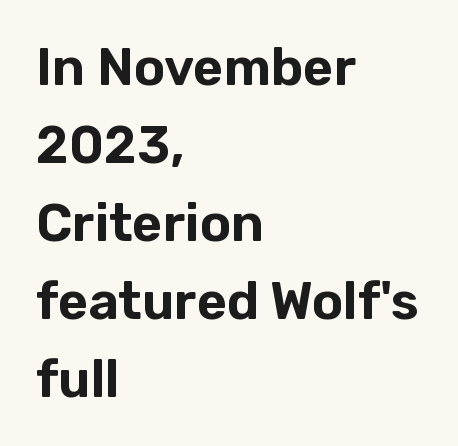
The image shows 52 px sans-serif type, upright; set left-aligned, normal line spacing (1.5x), normal letter spacing, not underlined; low stroke contrast and a medium x-height.
